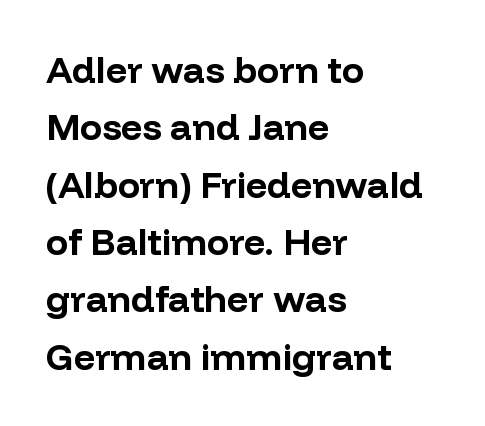
Clear beneath every line of the passage. Proportional: the letters do not fall into vertical columns. How are the letters spaced? Ordinarily, with no added tracking. Does the copy run flush right? No — it runs flush left.
